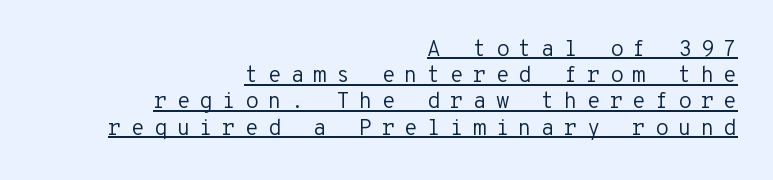
Q: Is the text bold? A: No.
Q: Is the text italic (slanted)? A: No, it is upright.
Q: Is the text underlined? A: Yes.
Q: How is the paragraph aligned? A: Right-aligned.
Q: Is the spacing between letters normal or unusually wide? A: Unusually wide.
